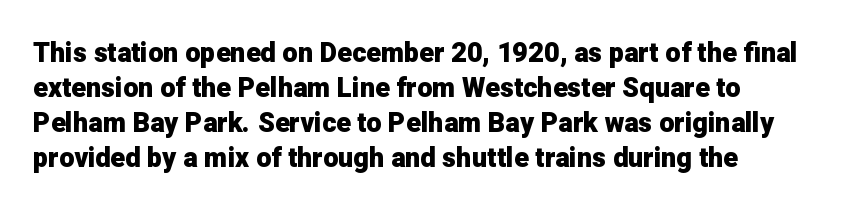
The image shows 27 px bold type, upright; set normal line spacing (1.3x), normal letter spacing, not underlined.
